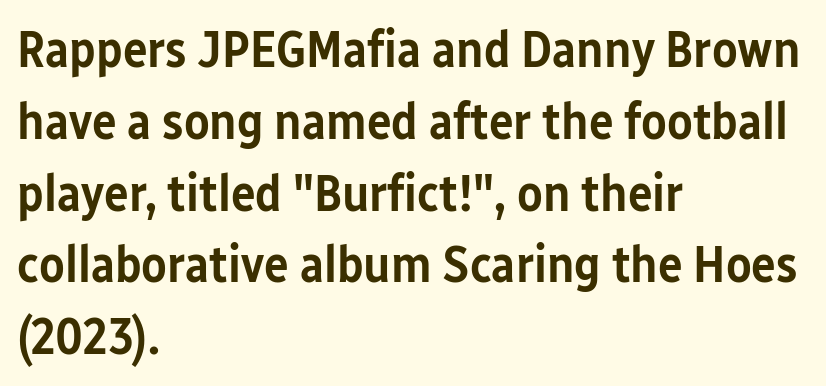
The image shows 52 px semibold, condensed sans-serif type, upright; set left-aligned, normal line spacing (1.38x), normal letter spacing, not underlined; low stroke contrast and a medium x-height.
